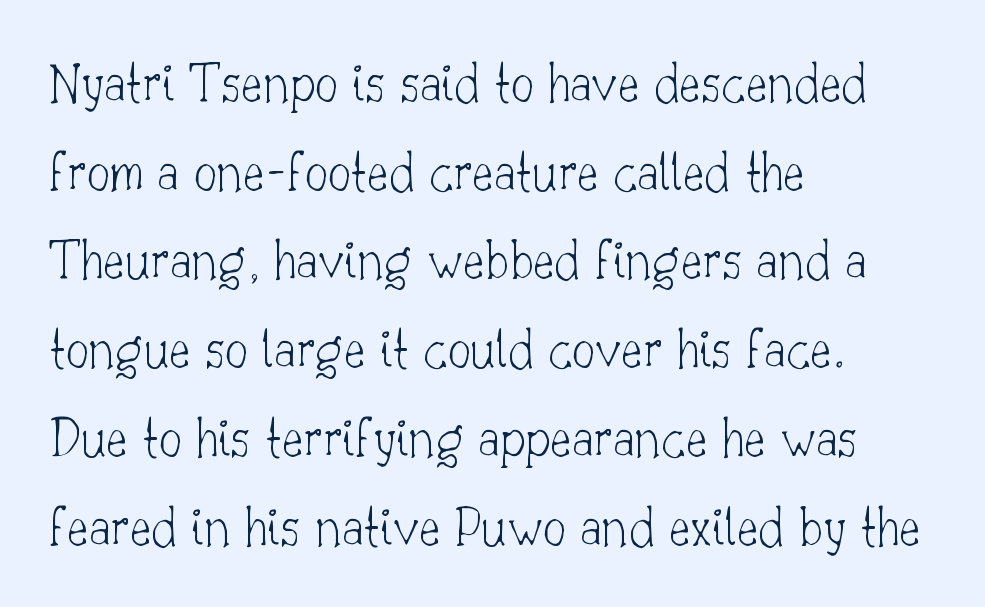
All the whitespace from short lines collects on the right. How are the letters spaced? Ordinarily, with no added tracking. Interline gaps are of average width in this sample. The typeface has the unassuming heft of standard copy or less. Examine the stroke ends and you'll spot serifs. The face used here is proportionally spaced, like ordinary book or web type.
